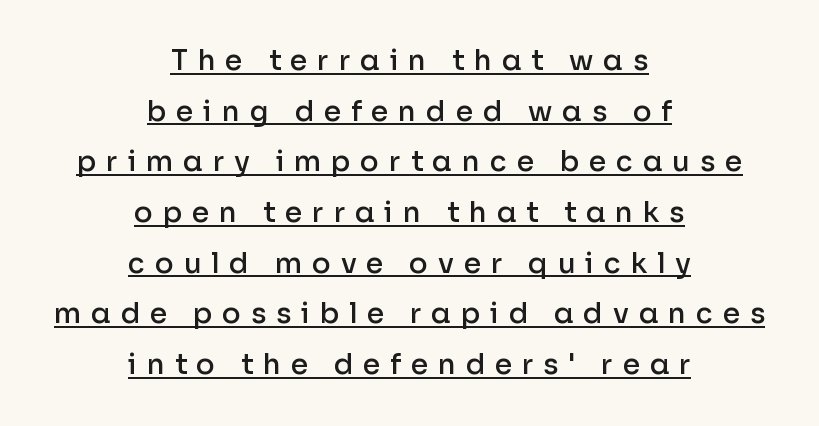
The image shows 28 px semibold sans-serif type, upright; set centered, line spacing 1.81x, unusually wide letter spacing (+0.35 em), underlined; low stroke contrast and a medium x-height.
